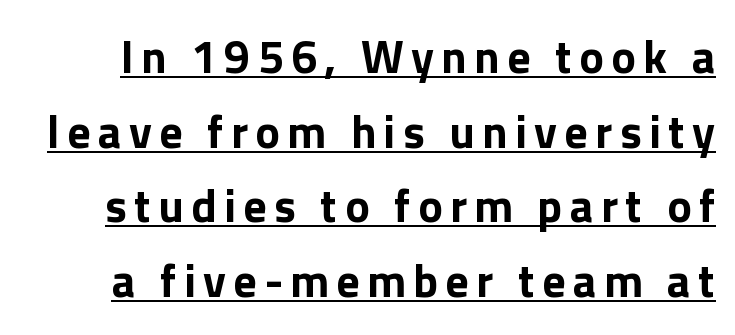
Q: Is the text bold? A: Yes.
Q: Is the text italic (slanted)? A: No, it is upright.
Q: Is the typeface a serif or a sans-serif typeface? A: Sans-serif.
Q: Is the text underlined? A: Yes.
Q: Is the spacing between lines tight, normal or loose? A: Normal.
Q: Width (condensed, normal, or wide)? A: Normal.
Q: x-height? A: Medium.
Q: Monospaced? A: No.
